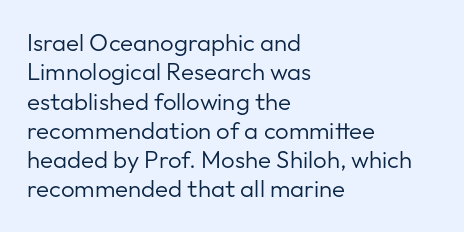
Notice how the stems are strictly vertical — no italics here. Standard letterfit; no display-style spreading of the glyphs. The space beneath each line is pristine and unruled. Counters stay open thanks to moderate or lighter strokes. A classic flush-left, rag-right setting is used for this passage.
